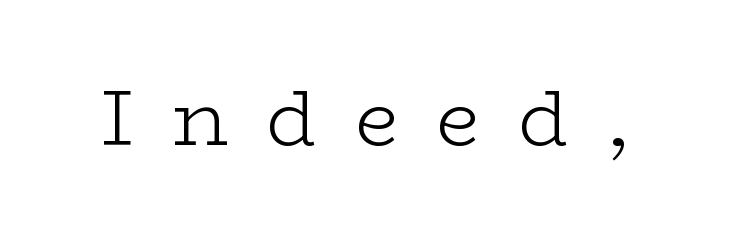
Q: Is the text bold? A: No.
Q: Is the text italic (slanted)? A: No, it is upright.
Q: Is the typeface a serif or a sans-serif typeface? A: Serif.
Q: Is the text underlined? A: No.
Q: Is the spacing between letters normal or unusually wide? A: Unusually wide.
Q: Width (condensed, normal, or wide)? A: Wide.
Q: Stroke contrast? A: Low.
Q: x-height? A: Medium.
Q: Monospaced? A: No.
